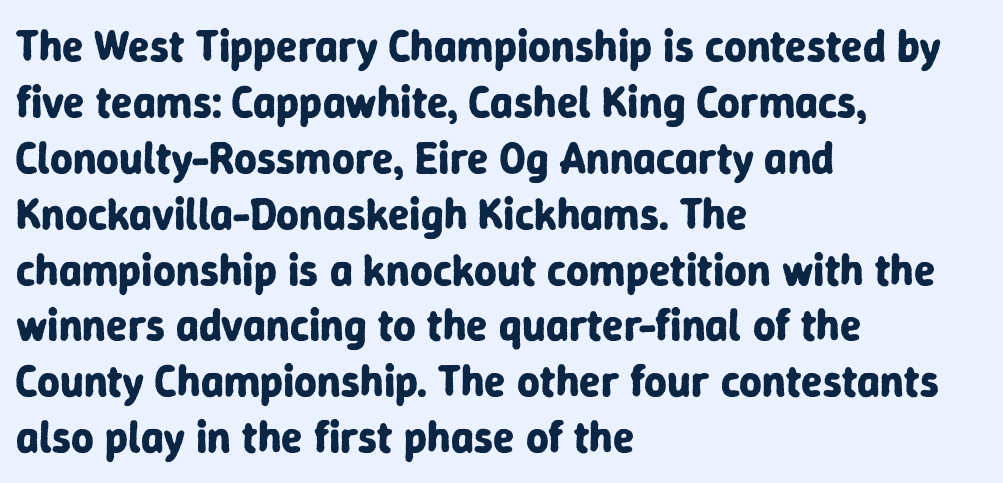
Q: Is the text bold? A: Yes.
Q: Is the text italic (slanted)? A: No, it is upright.
Q: Is the typeface a serif or a sans-serif typeface? A: Sans-serif.
Q: Is the text underlined? A: No.
Q: How is the paragraph aligned? A: Left-aligned.
Q: Is the spacing between letters normal or unusually wide? A: Normal.
Q: Is the spacing between lines tight, normal or loose? A: Normal.
Q: Width (condensed, normal, or wide)? A: Normal.
Q: Stroke contrast? A: Low.
Q: x-height? A: Medium.
Q: Monospaced? A: No.
